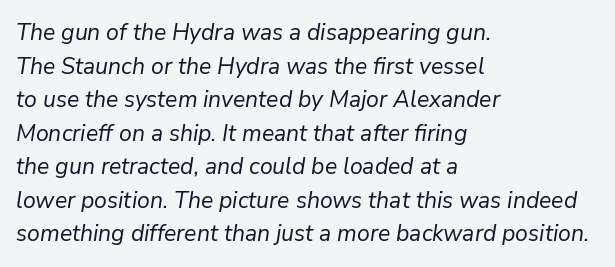
{"italic": "yes", "lean": "right", "slant_degrees": 9, "bold": "no", "underline": "no", "align": "left", "line_spacing": "normal", "line_spacing_ratio": 1.46, "letter_spacing": "normal", "letter_spacing_em": 0.0, "glyph_px": 23}
